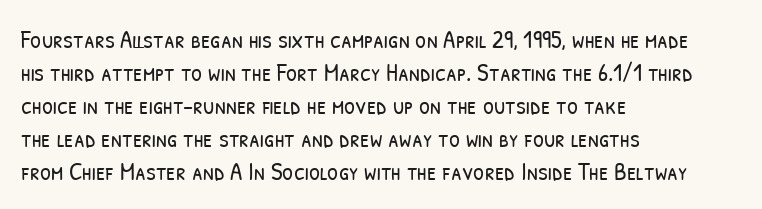
The image shows 25 px text type; set left-aligned, normal line spacing (1.32x), normal letter spacing, not underlined.
